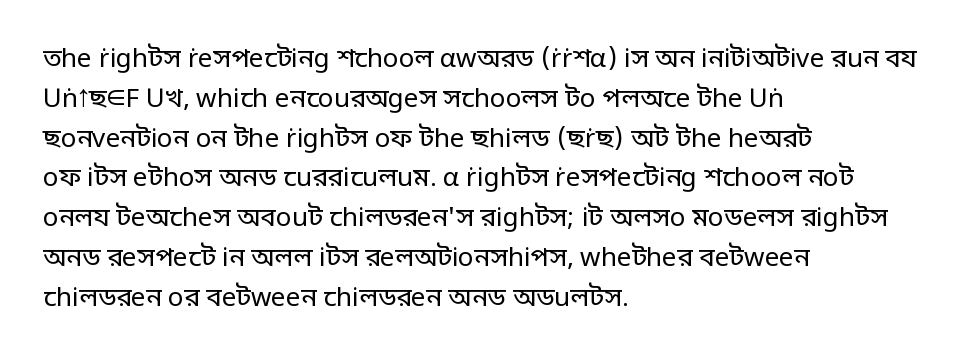
Q: Is the text bold? A: No.
Q: Is the text italic (slanted)? A: No, it is upright.
Q: Is the text underlined? A: No.
Q: How is the paragraph aligned? A: Left-aligned.
Q: Is the spacing between letters normal or unusually wide? A: Normal.
Q: Is the spacing between lines tight, normal or loose? A: Normal.
